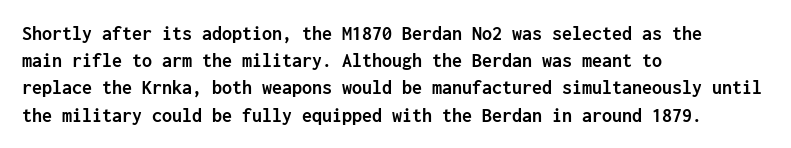
Vertical strokes here are truly vertical. Line spacing here is normal. The rendering anchors every line to the left-hand side. Short note: letters normally spaced. Has an underline been added? It has not. The sample has been set heavy, in full bold.
